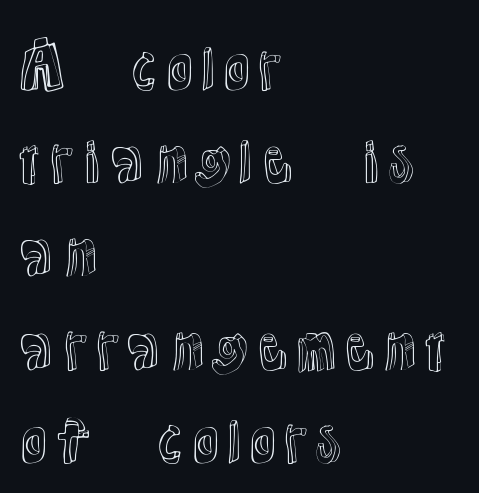
Italic? Not at all — the glyphs are vertical. Honestly, the row spacing looks completely unremarkable. The passage is arranged the way most books set body copy — flush left. Here the designer chose a conventional face with non-uniform glyph widths.
